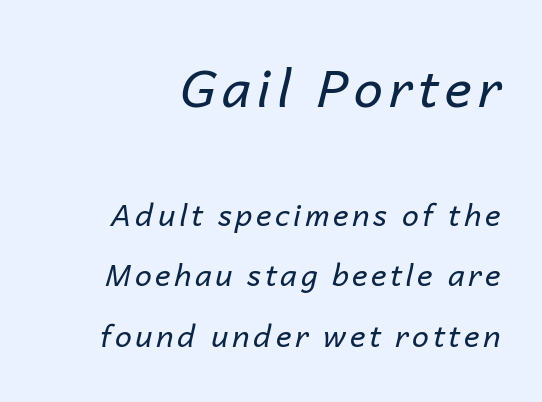
The strokes carry an ordinary text weight at most. Spacing verdict: proportional, widths tailored to each character. Regarding leading, the lines here are spaced well apart. If you squint, the top block still reads clearly — it's the larger of the two.
